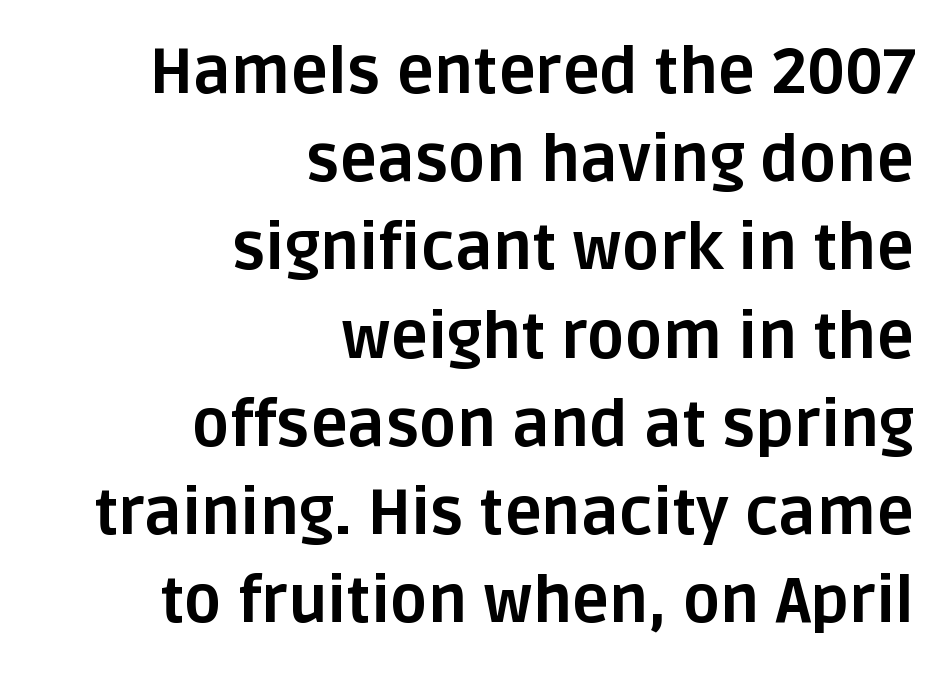
The image shows 63 px bold sans-serif type, upright; set right-aligned, normal line spacing (1.4x), normal letter spacing, not underlined; low stroke contrast and a large x-height.
